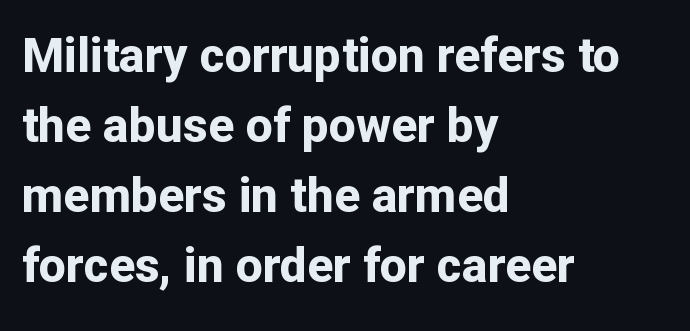
{"serif": "no", "italic": "no", "bold": "yes", "weight": "bold", "width": "normal", "stroke_contrast": "low", "x_height": "medium", "monospaced": "no", "underline": "no", "align": "left", "line_spacing": "normal", "line_spacing_ratio": 1.46, "letter_spacing": "normal", "letter_spacing_em": 0.0, "glyph_px": 48}
